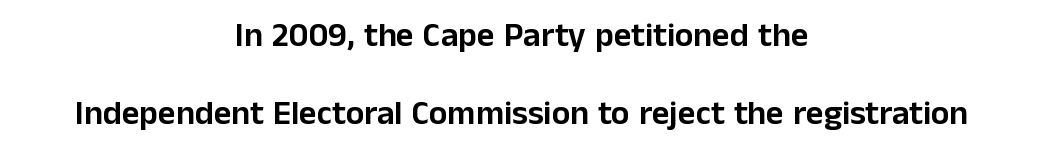
{"serif": "no", "italic": "no", "width": "normal", "stroke_contrast": "low", "x_height": "medium", "monospaced": "no", "underline": "no", "align": "center", "line_spacing": "loose", "line_spacing_ratio": 2.3, "letter_spacing": "normal", "letter_spacing_em": 0.0, "glyph_px": 34}
